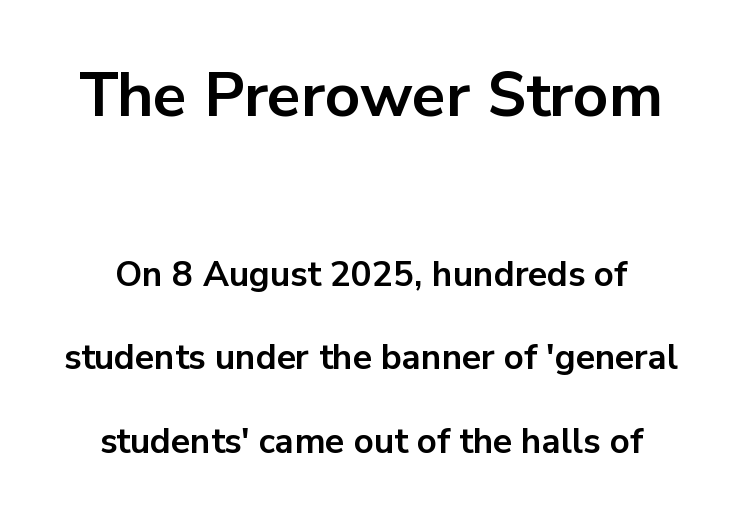
The image shows 62 px bold sans-serif type, upright; set loose line spacing (2.38x), normal letter spacing, not underlined; the first (top) block is 1.77x larger; low stroke contrast and a medium x-height.
